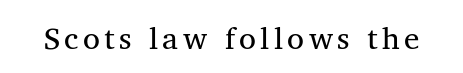
The image shows 31 px regular-weight serif type, upright; set not underlined; medium stroke contrast and a medium x-height.
